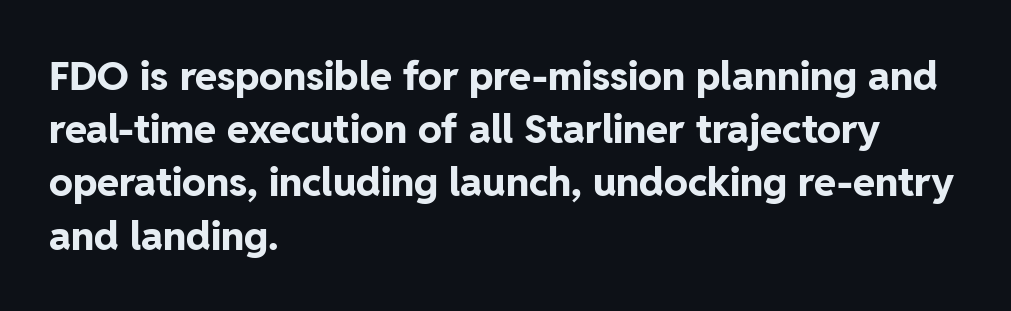
The image shows 40 px bold sans-serif type, upright; set left-aligned, normal line spacing (1.33x), normal letter spacing, not underlined; low stroke contrast and a medium x-height.
